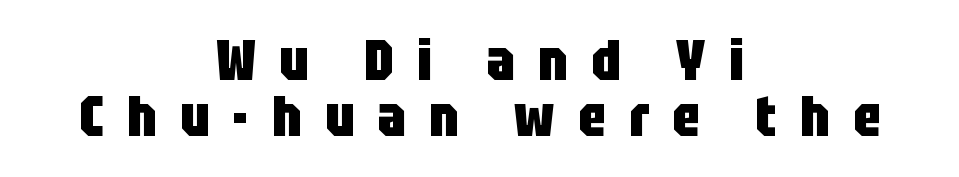
Display-style spreading of the glyphs; the letterfit is very open. The paragraph shown floats in the horizontal middle. Each new line begins almost immediately beneath the previous one. Italic: no, the glyphs are upright roman.
